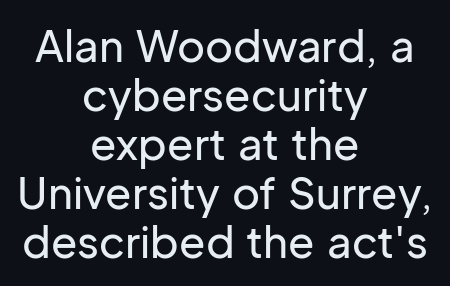
Q: Is the text italic (slanted)? A: No, it is upright.
Q: Is the typeface a serif or a sans-serif typeface? A: Sans-serif.
Q: Is the text underlined? A: No.
Q: How is the paragraph aligned? A: Centered.
Q: Is the spacing between letters normal or unusually wide? A: Normal.
Q: Is the spacing between lines tight, normal or loose? A: Tight.
Q: Width (condensed, normal, or wide)? A: Normal.
Q: Stroke contrast? A: Low.
Q: x-height? A: Medium.
Q: Monospaced? A: No.
